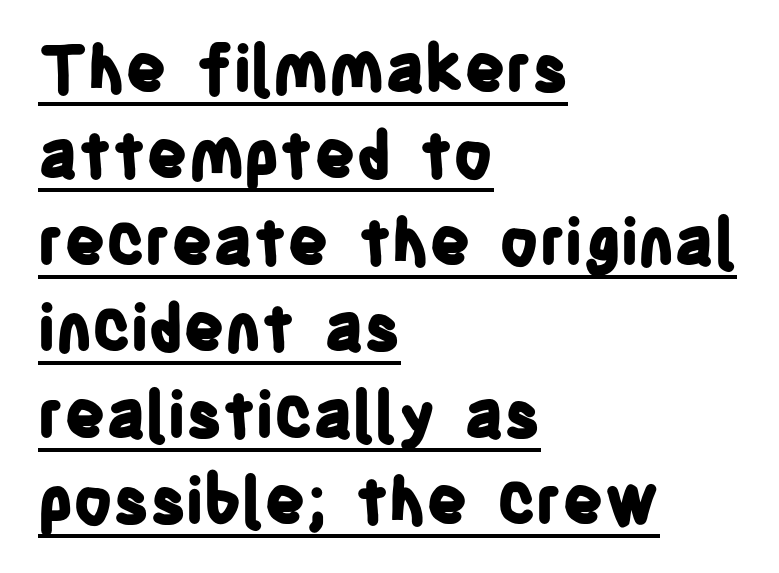
The type sits square on the baseline with zero lean. Weight: bold. Does the type have serifs? No, each stem ends abruptly. Caption: multi-line text, flush left, ragged right. Character widths vary here, with narrow letters taking less room than wide ones. Looks like someone drew a line under every word here.
